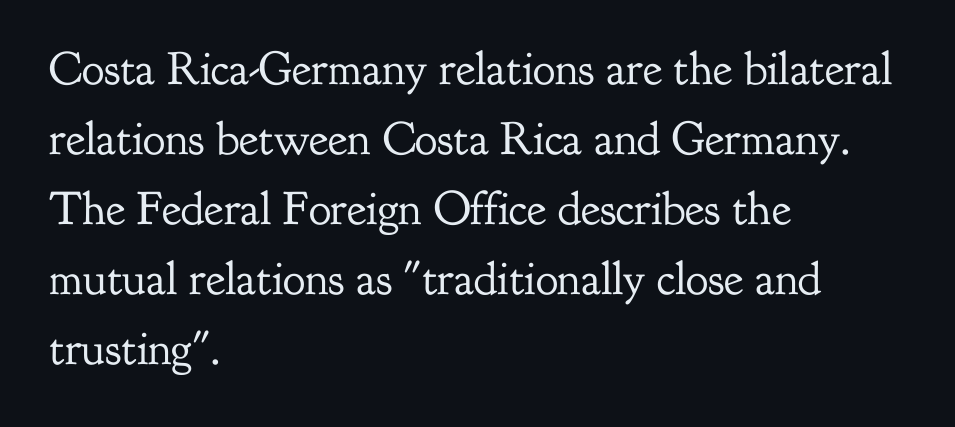
{"serif": "yes", "italic": "no", "bold": "no", "weight": "regular", "width": "normal", "stroke_contrast": "low", "x_height": "small", "monospaced": "no", "underline": "no", "align": "left", "line_spacing": "normal", "line_spacing_ratio": 1.49, "letter_spacing": "normal", "letter_spacing_em": 0.0, "glyph_px": 47}
